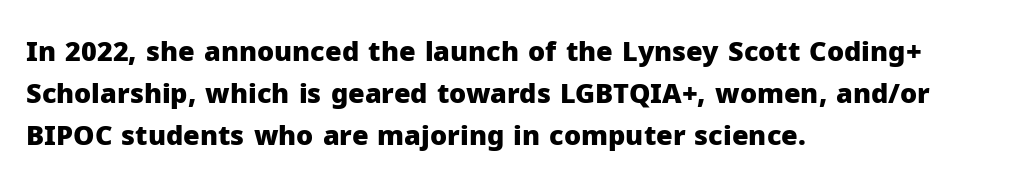
Nothing unusual about the tracking: characters are spaced as the font intends. Layout note: lines flush left. Does the lettering tilt? It doesn't — this is upright. The characters look thick and weighty, a clear bold. If you measured baseline to baseline, you'd find a middling distance. Underlining? Definitely not there.
